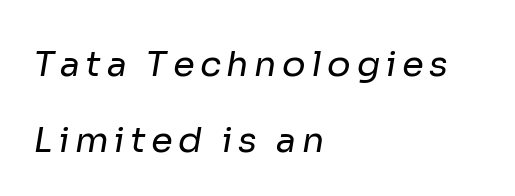
Q: Is the text bold? A: No.
Q: Is the typeface a serif or a sans-serif typeface? A: Sans-serif.
Q: Is the text underlined? A: No.
Q: How is the paragraph aligned? A: Left-aligned.
Q: Is the spacing between lines tight, normal or loose? A: Loose.
Q: Width (condensed, normal, or wide)? A: Normal.
Q: Stroke contrast? A: Low.
Q: x-height? A: Medium.
Q: Monospaced? A: No.
